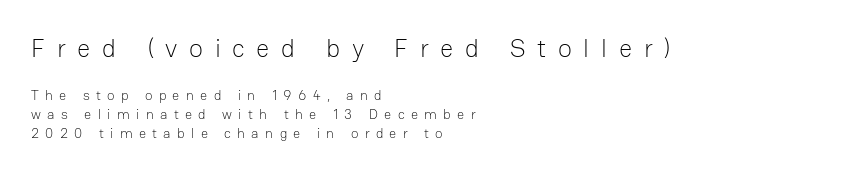
{"italic": "no", "bold": "no", "underline": "no", "align": "left", "line_spacing": "normal", "line_spacing_ratio": 1.33, "letter_spacing": "wide", "letter_spacing_em": 0.45, "larger_block": "first", "size_ratio": 1.86, "glyph_px": 26}
